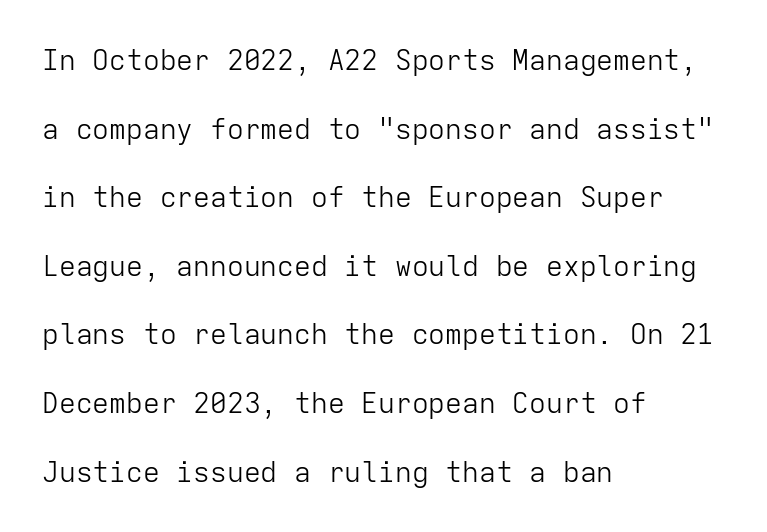
The image shows 28 px light sans-serif type, upright, monospaced; set left-aligned, loose line spacing (2.45x), normal letter spacing, not underlined; low stroke contrast and a medium x-height.
